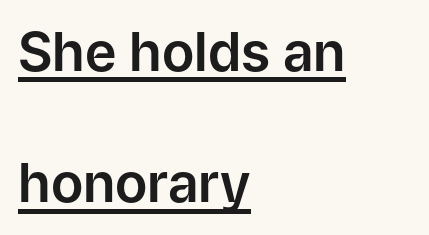
Q: Is the text italic (slanted)? A: No, it is upright.
Q: Is the typeface a serif or a sans-serif typeface? A: Sans-serif.
Q: Is the text underlined? A: Yes.
Q: How is the paragraph aligned? A: Left-aligned.
Q: Is the spacing between letters normal or unusually wide? A: Normal.
Q: Is the spacing between lines tight, normal or loose? A: Loose.
Q: Width (condensed, normal, or wide)? A: Normal.
Q: Stroke contrast? A: Low.
Q: x-height? A: Medium.
Q: Monospaced? A: No.
